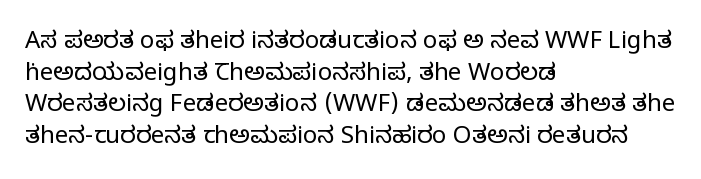
The image shows 24 px text type, upright; set left-aligned, normal line spacing (1.32x), normal letter spacing, not underlined.
